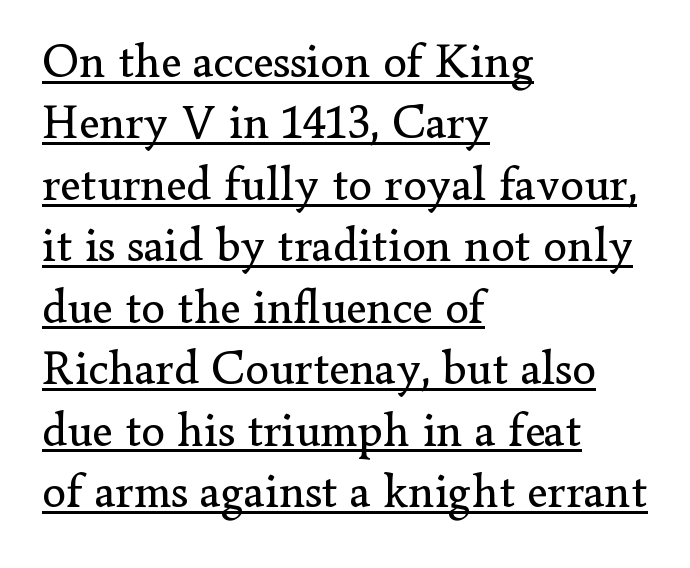
The image shows 48 px regular-weight serif type, upright; set left-aligned, normal line spacing (1.28x), normal letter spacing, underlined; low stroke contrast and a small x-height.
